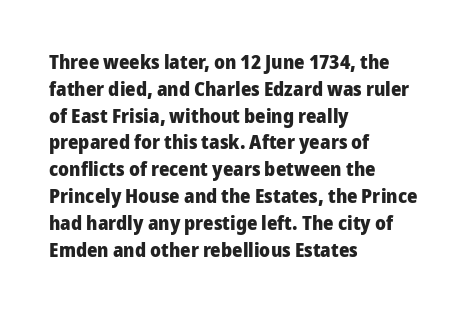
Q: Is the text bold? A: Yes.
Q: Is the text italic (slanted)? A: No, it is upright.
Q: Is the text underlined? A: No.
Q: How is the paragraph aligned? A: Left-aligned.
Q: Is the spacing between letters normal or unusually wide? A: Normal.
Q: Is the spacing between lines tight, normal or loose? A: Normal.
